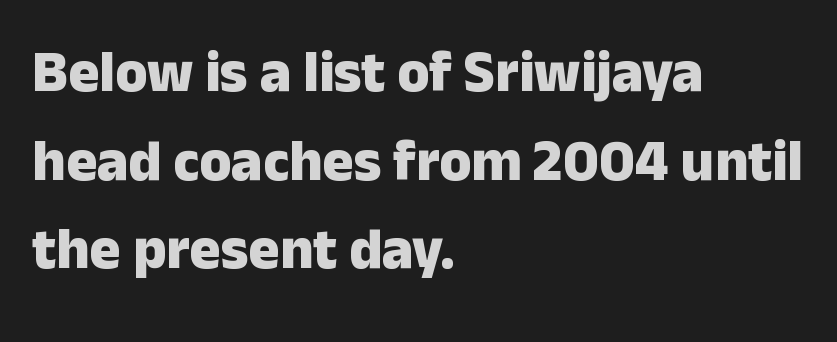
{"serif": "no", "italic": "no", "bold": "yes", "weight": "heavy", "width": "normal", "stroke_contrast": "low", "x_height": "medium", "monospaced": "no", "underline": "no", "align": "left", "line_spacing": "normal", "line_spacing_ratio": 1.53, "letter_spacing": "normal", "letter_spacing_em": 0.0, "glyph_px": 58}
